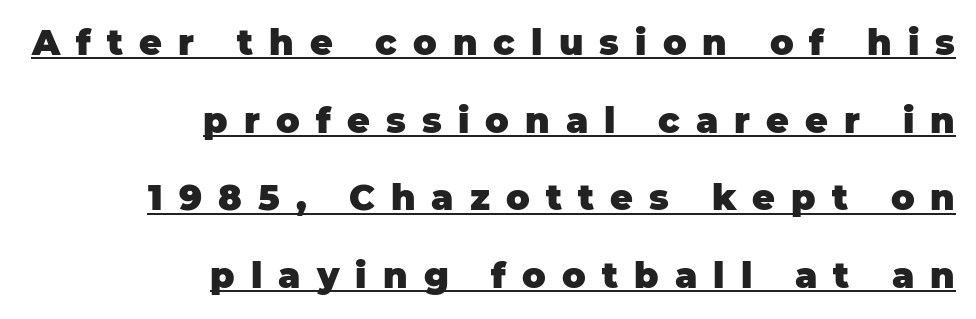
Students, this is bold: see how much ink each stroke carries. Beneath each row of characters lies a ruled line. The letters stand upright; this is a roman face. The lines are quadded right. Do the characters align in a grid? No, the font is proportional.
